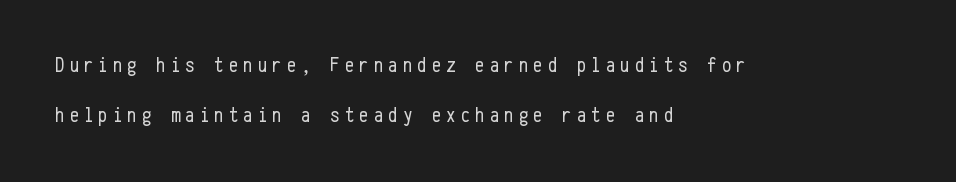
Q: Is the text bold? A: No.
Q: Is the text italic (slanted)? A: No, it is upright.
Q: Is the text underlined? A: No.
Q: How is the paragraph aligned? A: Left-aligned.
Q: Is the spacing between letters normal or unusually wide? A: Unusually wide.
Q: Is the spacing between lines tight, normal or loose? A: Loose.
